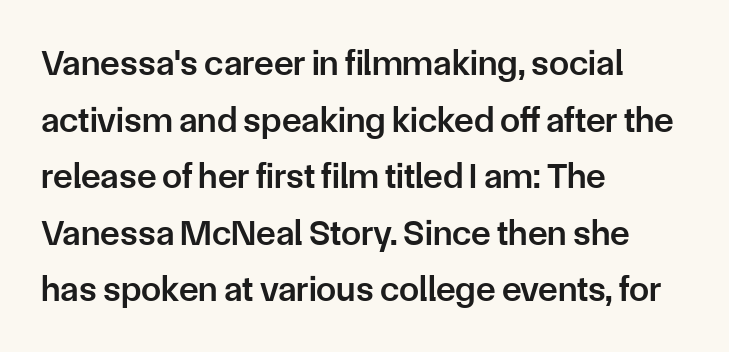
The image shows 36 px semibold sans-serif type, upright; set left-aligned, normal line spacing (1.57x), normal letter spacing, not underlined; low stroke contrast and a medium x-height.
